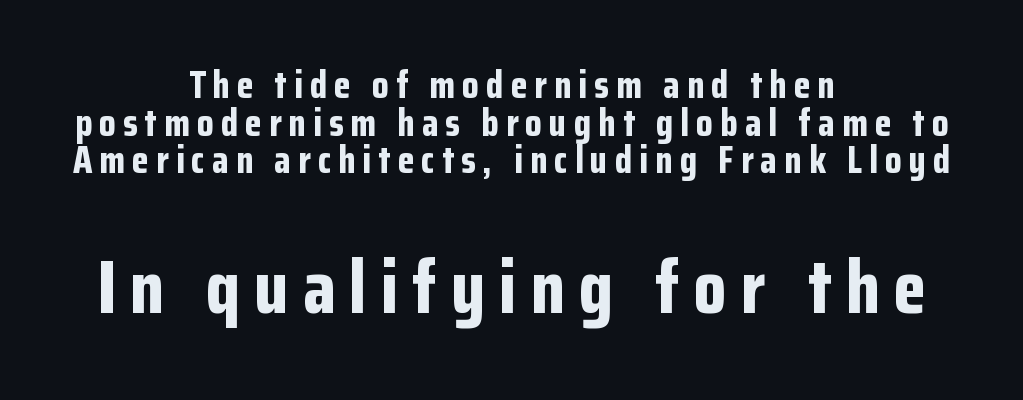
Q: Is the text bold? A: Yes.
Q: Is the text italic (slanted)? A: No, it is upright.
Q: Is the typeface a serif or a sans-serif typeface? A: Sans-serif.
Q: Is the text underlined? A: No.
Q: How is the paragraph aligned? A: Centered.
Q: Is the spacing between lines tight, normal or loose? A: Tight.
Q: Which block of text is set in a larger size, the first (top) or the second (bottom)? A: The second (bottom) one.
Q: Width (condensed, normal, or wide)? A: Condensed.
Q: Stroke contrast? A: Low.
Q: x-height? A: Medium.
Q: Monospaced? A: No.
